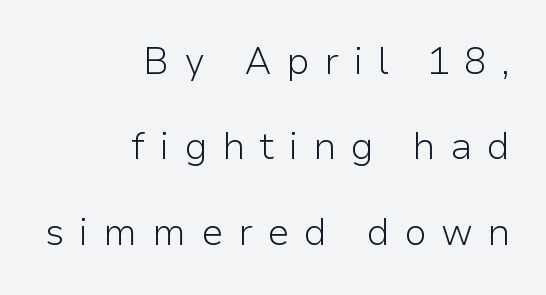
Q: Is the text bold? A: No.
Q: Is the text italic (slanted)? A: No, it is upright.
Q: Is the typeface a serif or a sans-serif typeface? A: Sans-serif.
Q: Is the text underlined? A: No.
Q: How is the paragraph aligned? A: Right-aligned.
Q: Is the spacing between letters normal or unusually wide? A: Unusually wide.
Q: Is the spacing between lines tight, normal or loose? A: Loose.
Q: Width (condensed, normal, or wide)? A: Normal.
Q: Stroke contrast? A: Low.
Q: x-height? A: Medium.
Q: Monospaced? A: No.
